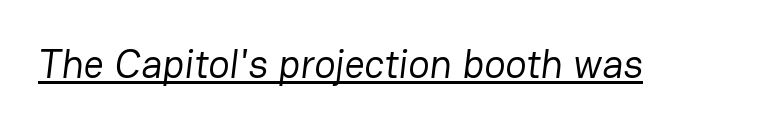
Q: Is the text bold? A: No.
Q: Is the typeface a serif or a sans-serif typeface? A: Sans-serif.
Q: Is the text underlined? A: Yes.
Q: Is the spacing between letters normal or unusually wide? A: Normal.
Q: Width (condensed, normal, or wide)? A: Normal.
Q: Stroke contrast? A: Low.
Q: x-height? A: Medium.
Q: Monospaced? A: No.
